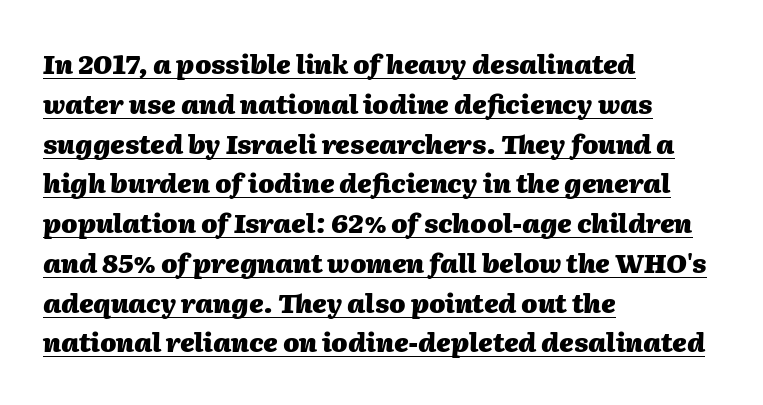
The image shows 26 px bold type, italic (leaning right); set left-aligned, normal line spacing (1.53x), normal letter spacing, underlined.
